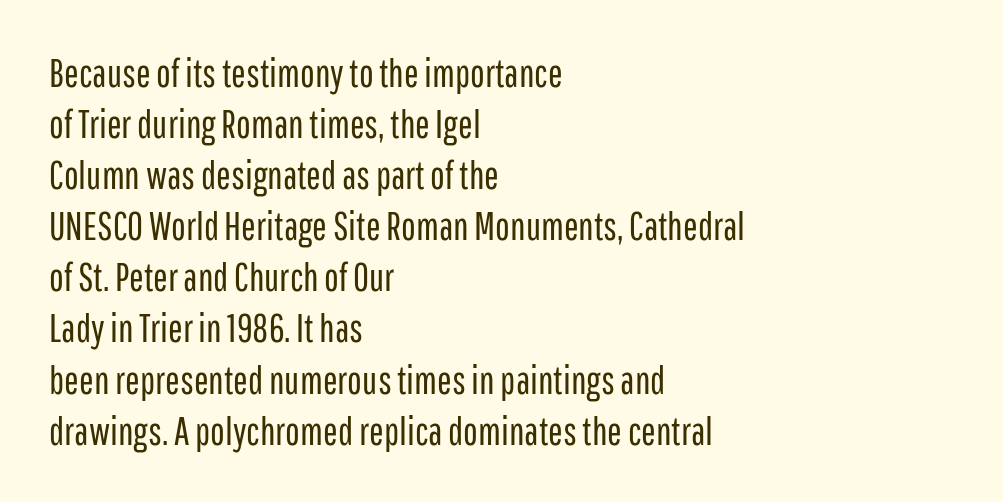
Quick note: not italic, upright. Proportional: the letters do not fall into vertical columns. The rag falls on the right side of this text block. Leading matches the norm, producing a regular column. Does extra space separate the letters? No, they use regular spacing.
